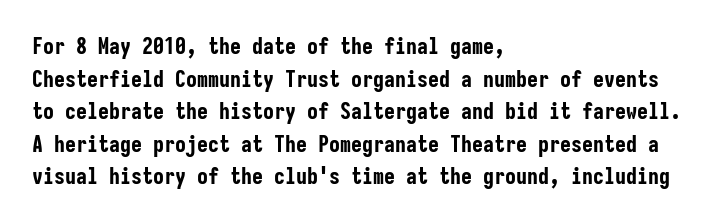
The image shows 22 px bold type, upright; set left-aligned, normal line spacing (1.48x), normal letter spacing, not underlined.
